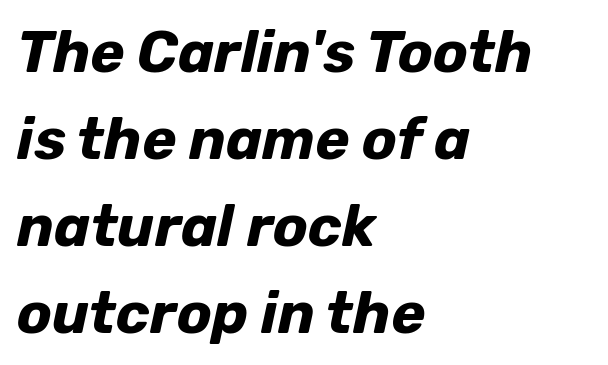
The image shows 58 px bold type, italic (leaning right); set left-aligned, normal line spacing (1.5x), normal letter spacing, not underlined; low stroke contrast and a medium x-height.
